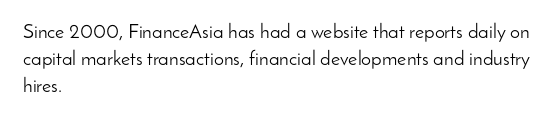
Q: Is the text bold? A: No.
Q: Is the text italic (slanted)? A: No, it is upright.
Q: Is the text underlined? A: No.
Q: How is the paragraph aligned? A: Left-aligned.
Q: Is the spacing between letters normal or unusually wide? A: Normal.
Q: Is the spacing between lines tight, normal or loose? A: Normal.
